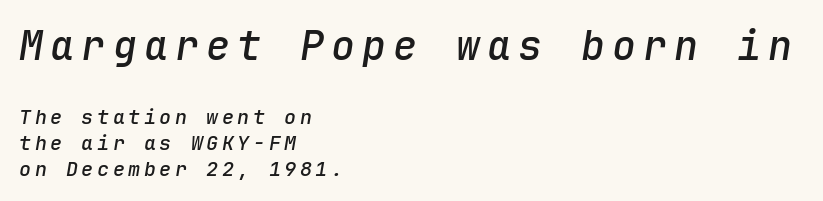
Q: Is the text bold? A: Semi-bold.
Q: Is the text italic (slanted)? A: Yes, it leans right by about 9 degrees.
Q: Is the text underlined? A: No.
Q: How is the paragraph aligned? A: Left-aligned.
Q: Is the spacing between lines tight, normal or loose? A: Normal.
Q: Which block of text is set in a larger size, the first (top) or the second (bottom)? A: The first (top) one.
Q: Width (condensed, normal, or wide)? A: Normal.
Q: Stroke contrast? A: Low.
Q: x-height? A: Medium.
Q: Monospaced? A: Yes.
